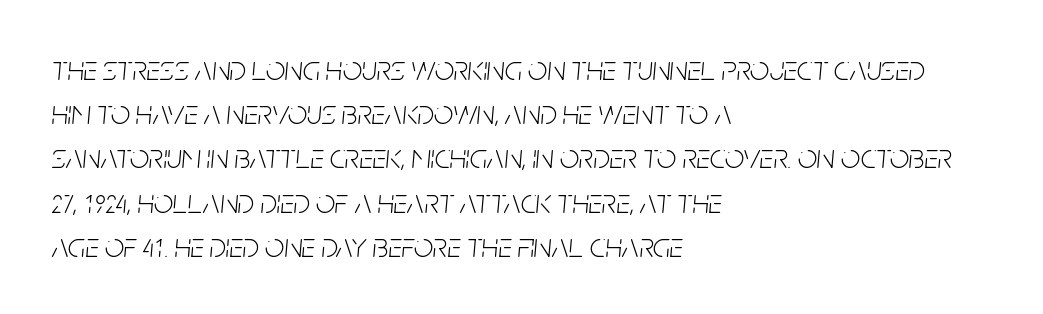
{"italic": "yes", "lean": "right", "slant_degrees": 5, "bold": "no", "weight": "light", "width": "condensed", "stroke_contrast": "low", "x_height": "large", "monospaced": "no", "underline": "no", "align": "left", "line_spacing": "normal", "line_spacing_ratio": 1.3, "letter_spacing": "normal", "letter_spacing_em": 0.0, "glyph_px": 34}
